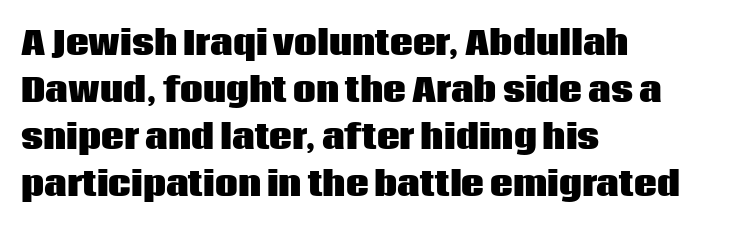
Q: Is the text bold? A: Yes.
Q: Is the text italic (slanted)? A: No, it is upright.
Q: Is the typeface a serif or a sans-serif typeface? A: Sans-serif.
Q: Is the text underlined? A: No.
Q: How is the paragraph aligned? A: Left-aligned.
Q: Is the spacing between letters normal or unusually wide? A: Normal.
Q: Is the spacing between lines tight, normal or loose? A: Normal.
Q: Width (condensed, normal, or wide)? A: Normal.
Q: Stroke contrast? A: Low.
Q: x-height? A: Large.
Q: Monospaced? A: No.
